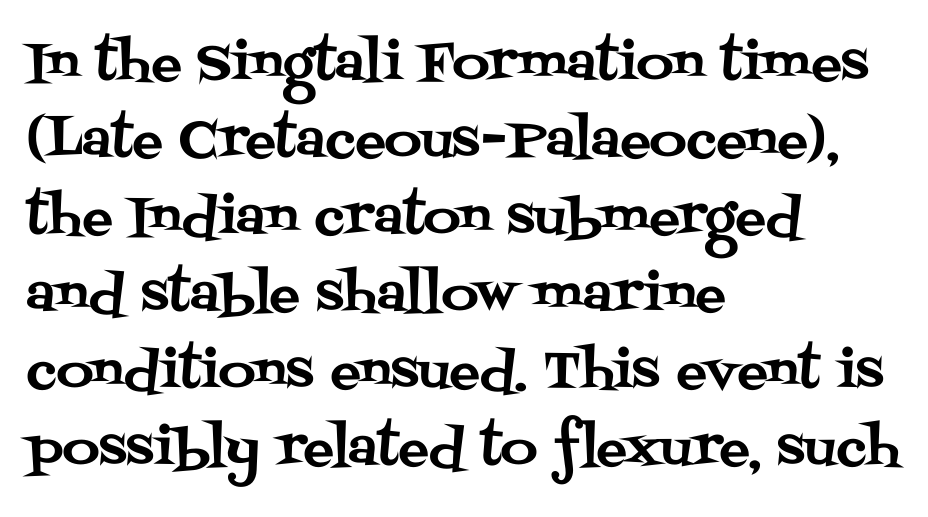
Q: Is the text italic (slanted)? A: No, it is upright.
Q: Is the typeface a serif or a sans-serif typeface? A: Serif.
Q: Is the text underlined? A: No.
Q: How is the paragraph aligned? A: Left-aligned.
Q: Is the spacing between letters normal or unusually wide? A: Normal.
Q: Is the spacing between lines tight, normal or loose? A: Normal.
Q: Width (condensed, normal, or wide)? A: Normal.
Q: Stroke contrast? A: Medium.
Q: x-height? A: Large.
Q: Monospaced? A: No.
